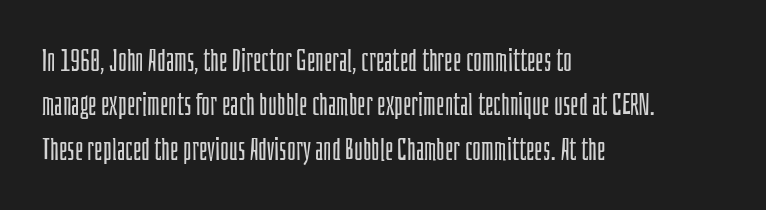
{"serif": "no", "italic": "no", "bold": "no", "weight": "light", "width": "condensed", "stroke_contrast": "low", "x_height": "large", "monospaced": "no", "underline": "no", "align": "left", "line_spacing": "normal", "line_spacing_ratio": 1.48, "letter_spacing": "normal", "letter_spacing_em": 0.0, "glyph_px": 30}
